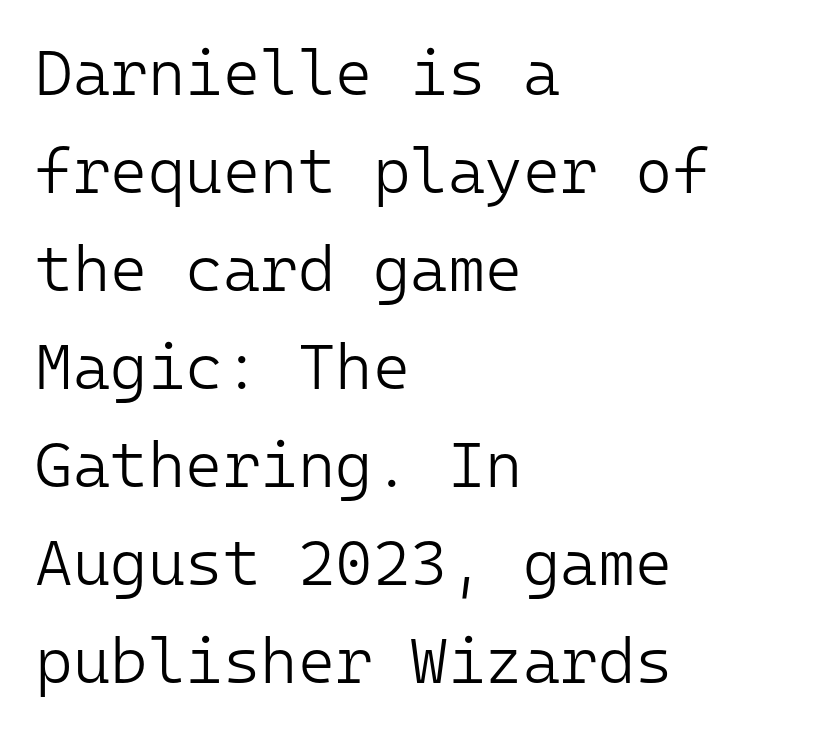
Q: Is the text bold? A: No.
Q: Is the text italic (slanted)? A: No, it is upright.
Q: Is the typeface a serif or a sans-serif typeface? A: Sans-serif.
Q: Is the text underlined? A: No.
Q: How is the paragraph aligned? A: Left-aligned.
Q: Is the spacing between letters normal or unusually wide? A: Normal.
Q: Is the spacing between lines tight, normal or loose? A: Normal.
Q: Width (condensed, normal, or wide)? A: Normal.
Q: Stroke contrast? A: Low.
Q: x-height? A: Medium.
Q: Monospaced? A: Yes.
